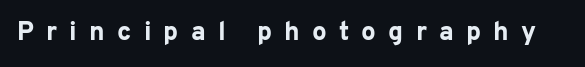
Q: Is the text bold? A: Yes.
Q: Is the text italic (slanted)? A: No, it is upright.
Q: Is the text underlined? A: No.
Q: Is the spacing between letters normal or unusually wide? A: Unusually wide.
